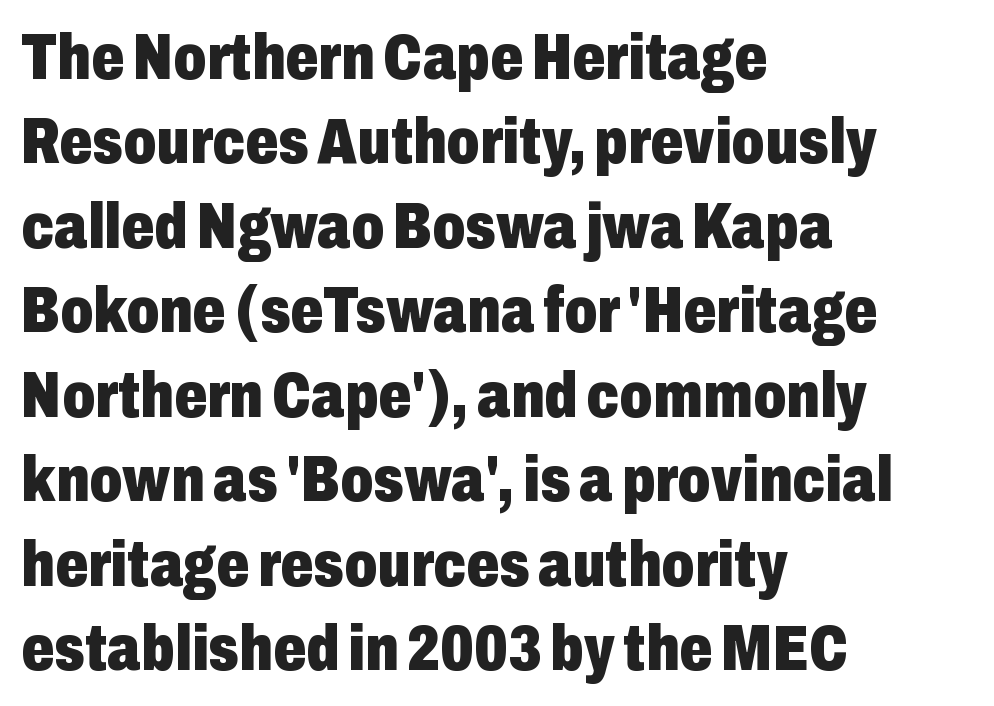
The image shows 65 px heavy, condensed sans-serif type, upright; set left-aligned, normal line spacing (1.3x), normal letter spacing, not underlined; low stroke contrast and a medium x-height.
